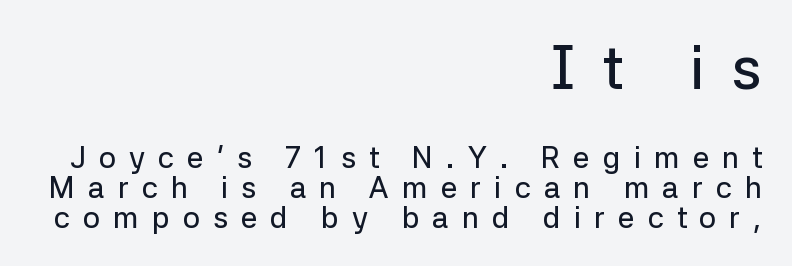
All the whitespace from short lines collects on the left. The characters display no serif detailing; their extremities are plain. The baseline area is clear. This is the regular roman posture of the typeface.
